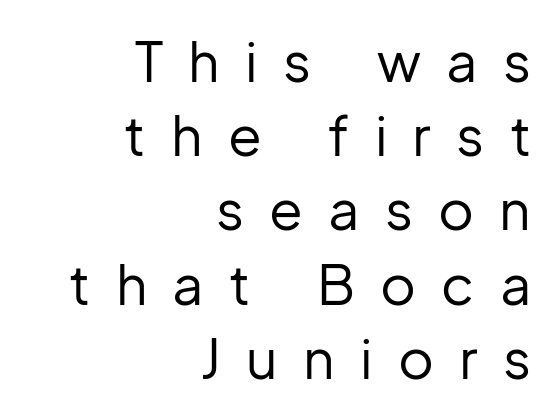
Does the leading feel generous? No, just average. Compared with typical body copy, the letter spacing here is much looser. Visually the block forms a straight wall on the right and a jagged coastline on the left. A clean baseline with only descenders dipping below it. No heavy texture on the line: the type isn't bold.
